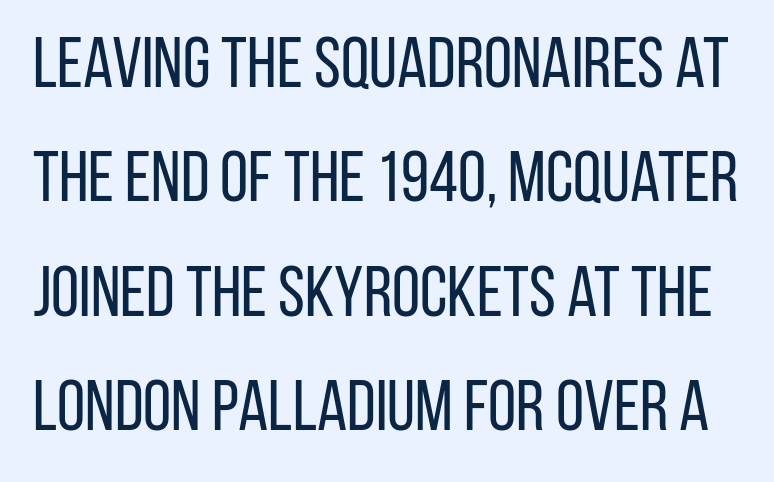
Q: Is the text bold? A: No.
Q: Is the text italic (slanted)? A: No, it is upright.
Q: Is the typeface a serif or a sans-serif typeface? A: Sans-serif.
Q: Is the text underlined? A: No.
Q: Is the spacing between letters normal or unusually wide? A: Normal.
Q: Is the spacing between lines tight, normal or loose? A: Normal.
Q: Width (condensed, normal, or wide)? A: Condensed.
Q: Stroke contrast? A: Low.
Q: x-height? A: Large.
Q: Monospaced? A: No.
